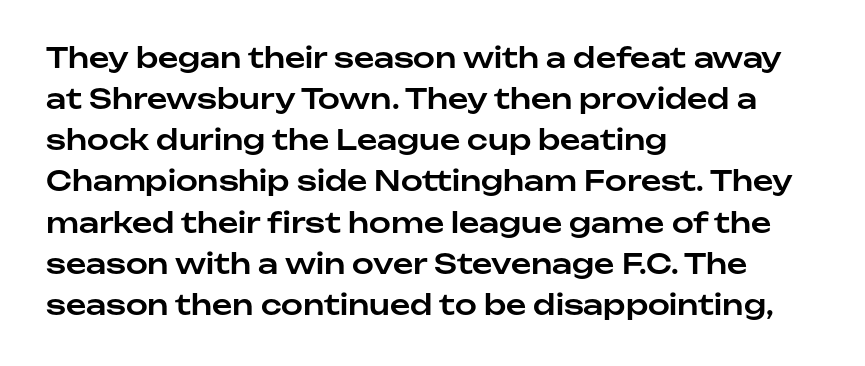
In terms of letterform style, serifs are entirely absent. This sample has the flowing, uneven cadence of proportional lettering. Ascenders rise straight up at ninety degrees. In terms of leading, this rendering sits right in the middle. Lines of text with bare space underneath.
